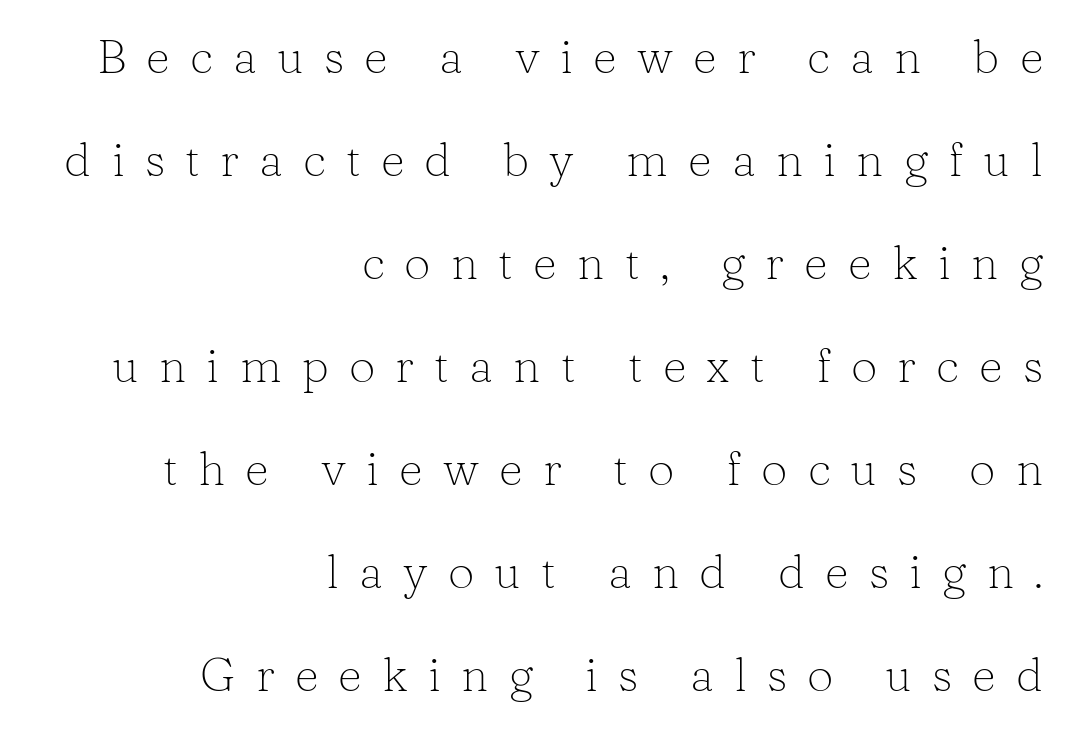
Q: Is the text bold? A: No.
Q: Is the text italic (slanted)? A: No, it is upright.
Q: Is the typeface a serif or a sans-serif typeface? A: Serif.
Q: Is the text underlined? A: No.
Q: How is the paragraph aligned? A: Right-aligned.
Q: Is the spacing between letters normal or unusually wide? A: Unusually wide.
Q: Is the spacing between lines tight, normal or loose? A: Loose.
Q: Width (condensed, normal, or wide)? A: Normal.
Q: Stroke contrast? A: Low.
Q: x-height? A: Medium.
Q: Monospaced? A: No.
